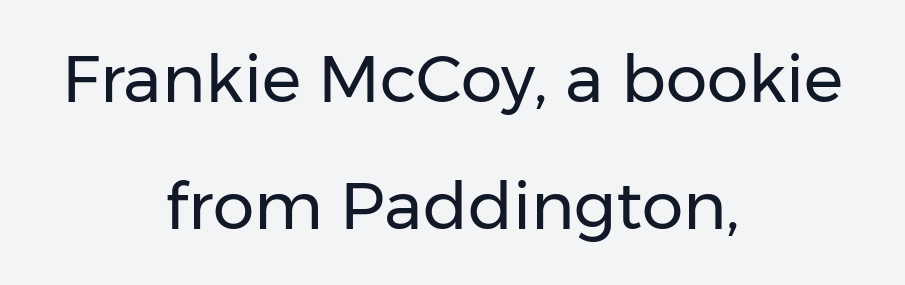
Q: Is the text bold? A: No.
Q: Is the text italic (slanted)? A: No, it is upright.
Q: Is the typeface a serif or a sans-serif typeface? A: Sans-serif.
Q: Is the text underlined? A: No.
Q: How is the paragraph aligned? A: Centered.
Q: Is the spacing between letters normal or unusually wide? A: Normal.
Q: Is the spacing between lines tight, normal or loose? A: Loose.
Q: Width (condensed, normal, or wide)? A: Normal.
Q: Stroke contrast? A: Low.
Q: x-height? A: Medium.
Q: Monospaced? A: No.
